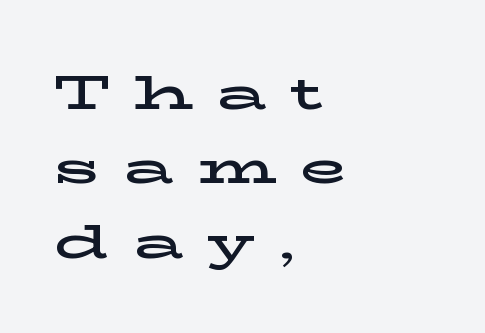
Q: Is the text italic (slanted)? A: No, it is upright.
Q: Is the typeface a serif or a sans-serif typeface? A: Serif.
Q: Is the text underlined? A: No.
Q: How is the paragraph aligned? A: Left-aligned.
Q: Is the spacing between letters normal or unusually wide? A: Unusually wide.
Q: Is the spacing between lines tight, normal or loose? A: Normal.
Q: Width (condensed, normal, or wide)? A: Wide.
Q: Stroke contrast? A: Low.
Q: x-height? A: Medium.
Q: Monospaced? A: No.
